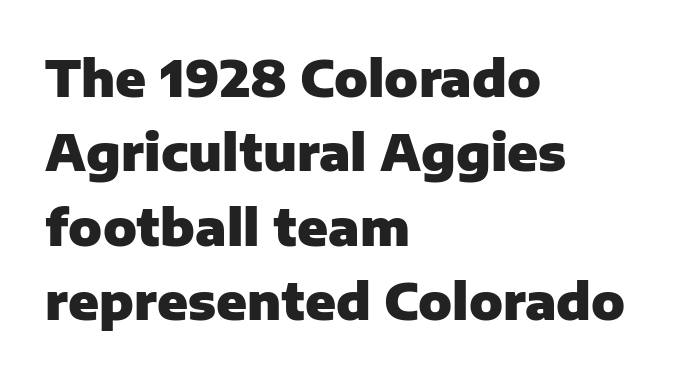
{"serif": "no", "italic": "no", "bold": "yes", "weight": "heavy", "width": "normal", "stroke_contrast": "low", "x_height": "medium", "monospaced": "no", "underline": "no", "align": "left", "line_spacing": "normal", "line_spacing_ratio": 1.49, "letter_spacing": "normal", "letter_spacing_em": 0.0, "glyph_px": 50}
